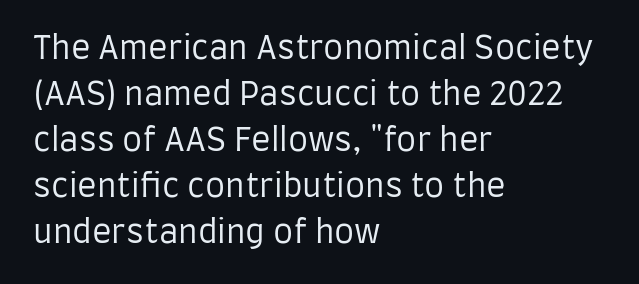
{"serif": "no", "italic": "no", "bold": "no", "weight": "regular", "width": "condensed", "stroke_contrast": "low", "x_height": "large", "monospaced": "no", "underline": "no", "align": "left", "line_spacing": "normal", "line_spacing_ratio": 1.44, "letter_spacing": "normal", "letter_spacing_em": 0.0, "glyph_px": 32}
